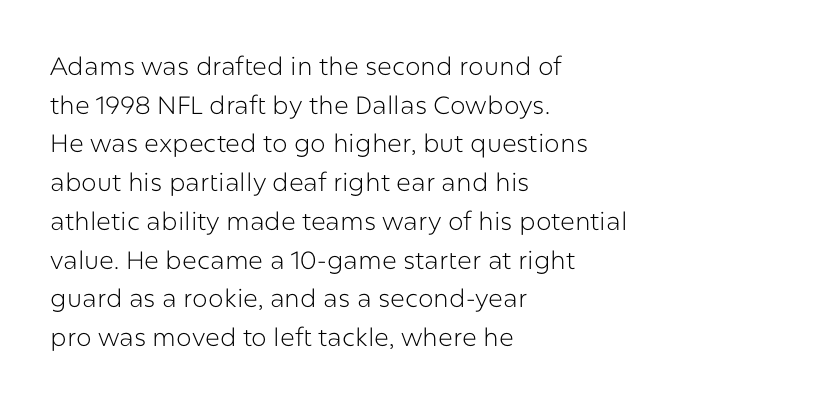
Notice how descenders clear the ascenders below comfortably — that's standard leading. Posture: vertical. Letter spacing: default. This rendering uses left alignment, leaving the right contour irregular.
